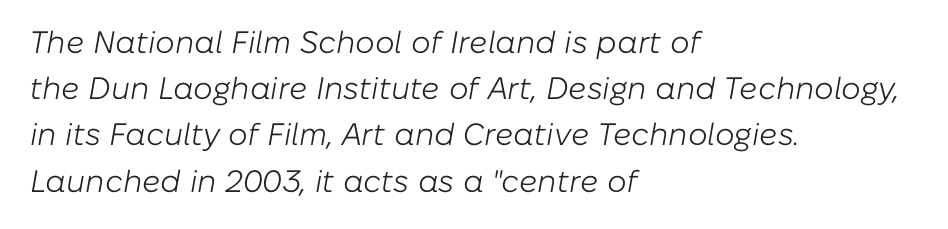
Students, note that the glyphs here touch the page at normal intervals. Successive baselines arrive at the customary interval. There's an unmistakable incline to the writing here. The passage shown is typed in a proportional face where columns would drift.
